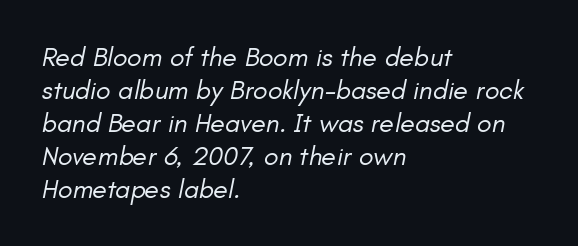
{"italic": "yes", "lean": "right", "slant_degrees": 11, "bold": "no", "underline": "no", "align": "left", "line_spacing_ratio": 1.22, "letter_spacing": "normal", "letter_spacing_em": 0.0, "glyph_px": 27}
